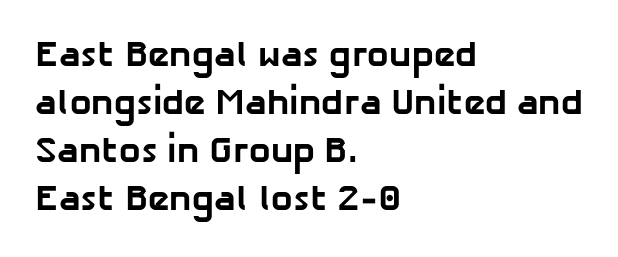
Q: Is the text bold? A: Yes.
Q: Is the typeface a serif or a sans-serif typeface? A: Sans-serif.
Q: Is the text underlined? A: No.
Q: How is the paragraph aligned? A: Left-aligned.
Q: Is the spacing between letters normal or unusually wide? A: Normal.
Q: Is the spacing between lines tight, normal or loose? A: Normal.
Q: Width (condensed, normal, or wide)? A: Normal.
Q: Stroke contrast? A: Low.
Q: x-height? A: Medium.
Q: Monospaced? A: No.
